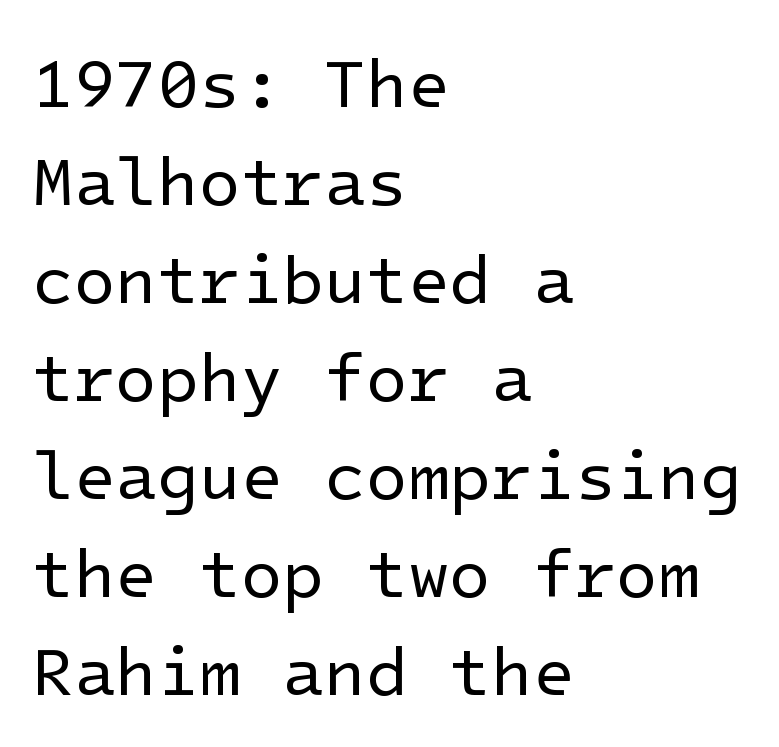
{"serif": "no", "italic": "no", "bold": "no", "weight": "regular", "width": "normal", "stroke_contrast": "low", "x_height": "medium", "underline": "no", "align": "left", "line_spacing": "normal", "line_spacing_ratio": 1.44, "letter_spacing": "normal", "letter_spacing_em": 0.0, "glyph_px": 68}
